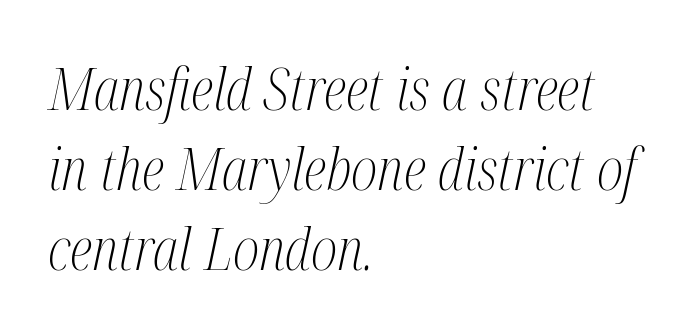
Q: Is the text bold? A: No.
Q: Is the text italic (slanted)? A: Yes, it leans right by about 12 degrees.
Q: Is the typeface a serif or a sans-serif typeface? A: Serif.
Q: Is the text underlined? A: No.
Q: How is the paragraph aligned? A: Left-aligned.
Q: Is the spacing between letters normal or unusually wide? A: Normal.
Q: Is the spacing between lines tight, normal or loose? A: Normal.
Q: Width (condensed, normal, or wide)? A: Condensed.
Q: Stroke contrast? A: Medium.
Q: x-height? A: Medium.
Q: Monospaced? A: No.
